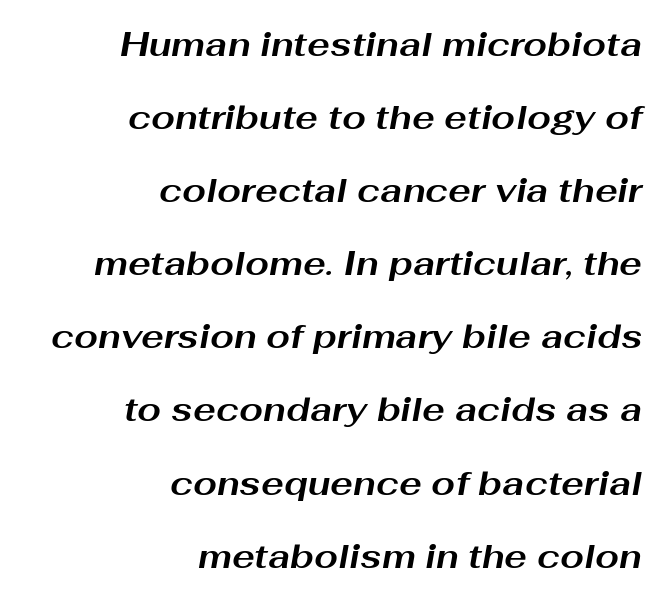
Each letter keeps its own natural width here, so spacing adapts to shape. Tracking value appears to be zero — textbook default spacing. If you drew a line through each stem, it would be angled. The lines are spread far apart with generous leading. Anything drawn beneath the words? Only blank space. The ragged edge is on the left, which tells us the setting is flush right.
